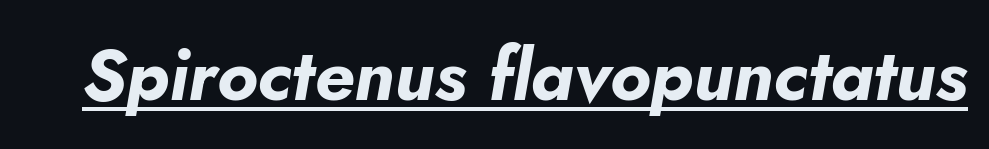
The face used here is proportionally spaced, like ordinary book or web type. The type is set solid horizontally, with unmodified tracking. What decoration does the sample have? An underline. The face used here has the dense, thick strokes of a bold. It's the slanting kind of type.
